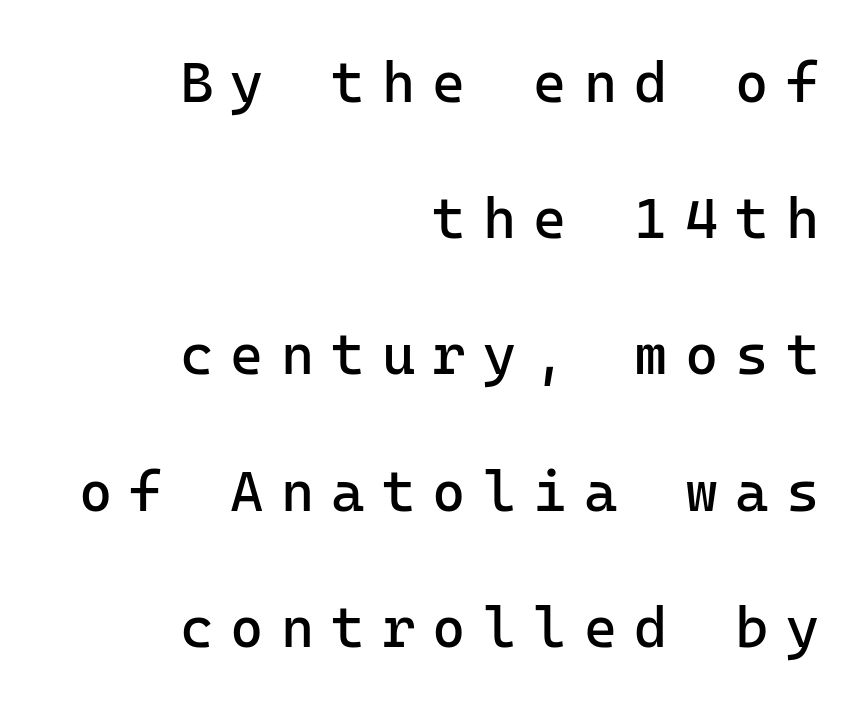
Each letter, wide or thin by design, is forced into the same width here. Serif or sans? Sans — the stroke terminals are bare. Quick note: not italic, upright. Just letters on the line, the space beneath them empty.
